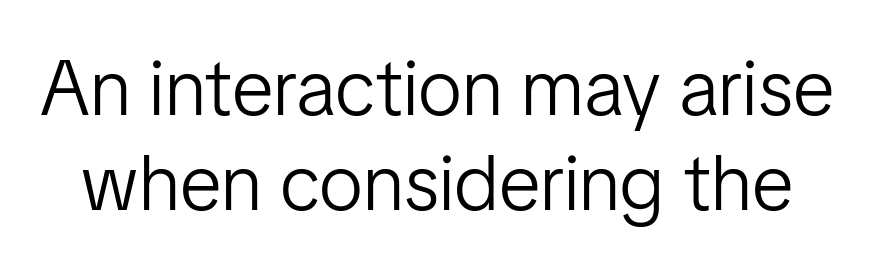
{"serif": "no", "italic": "no", "bold": "no", "weight": "light", "width": "normal", "stroke_contrast": "low", "x_height": "medium", "monospaced": "no", "underline": "no", "line_spacing_ratio": 1.22, "letter_spacing": "normal", "letter_spacing_em": 0.0, "glyph_px": 78}
